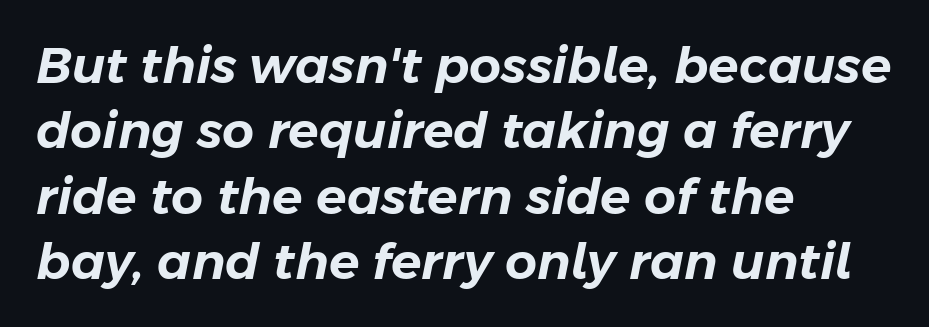
{"italic": "yes", "lean": "right", "slant_degrees": 11, "width": "normal", "stroke_contrast": "low", "x_height": "medium", "monospaced": "no", "underline": "no", "align": "left", "line_spacing": "normal", "line_spacing_ratio": 1.31, "letter_spacing": "normal", "letter_spacing_em": 0.0, "glyph_px": 50}
